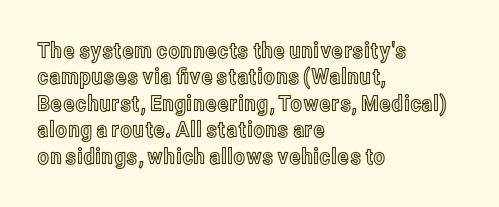
The image shows 22 px text type, upright; set left-aligned, line spacing 1.2x, normal letter spacing, not underlined.
